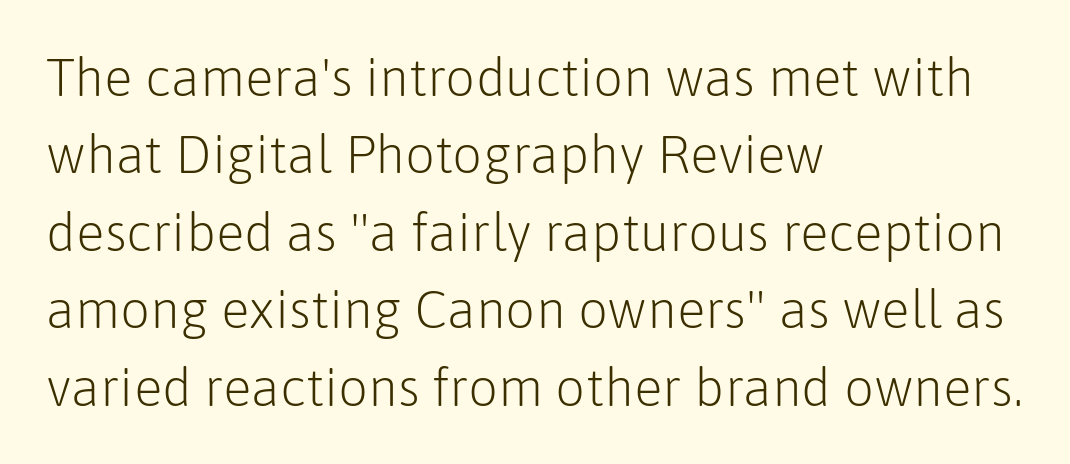
{"serif": "no", "italic": "no", "bold": "no", "weight": "light", "width": "normal", "stroke_contrast": "low", "x_height": "medium", "monospaced": "no", "underline": "no", "align": "left", "line_spacing": "normal", "line_spacing_ratio": 1.46, "letter_spacing": "normal", "letter_spacing_em": 0.0, "glyph_px": 53}
